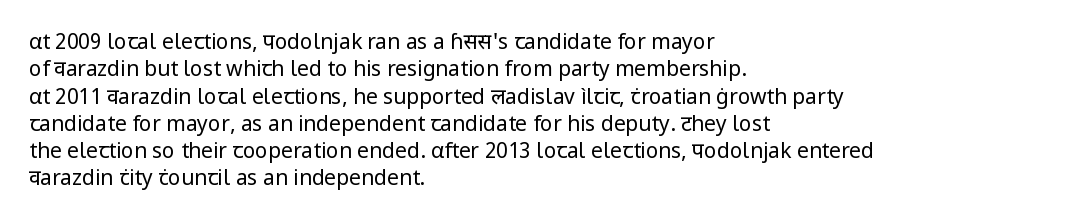
Q: Is the text bold? A: No.
Q: Is the text italic (slanted)? A: No, it is upright.
Q: Is the text underlined? A: No.
Q: How is the paragraph aligned? A: Left-aligned.
Q: Is the spacing between letters normal or unusually wide? A: Normal.
Q: Is the spacing between lines tight, normal or loose? A: Normal.
